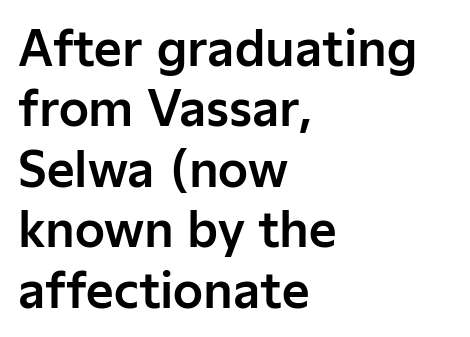
Quick note: underline off. Posture: straight, roman, zero tilt. The block of text has a typical density, with ordinary space between rows. Serif or sans? Sans — the stroke terminals are bare. Inter-character spacing is left at the font's built-in metrics.
